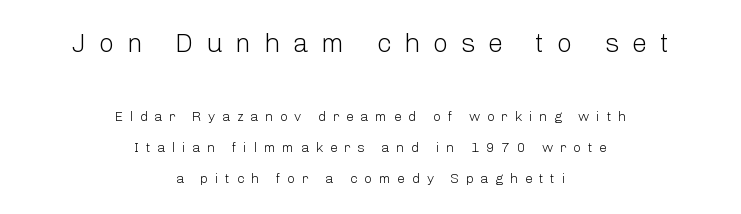
The first block has been scaled up relative to the second. This is not heavy type; no bold has been used. You can tell it's not italic because the verticals are truly vertical. The typesetter chose a symmetrical, centered arrangement here. A great deal of white space separates one row of letters from the next.
